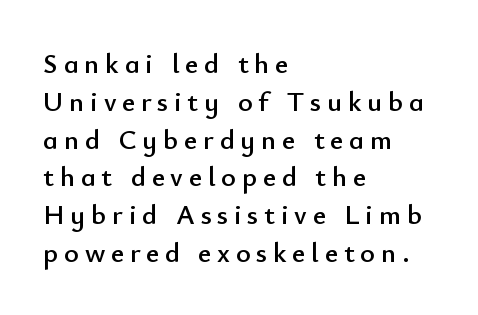
The rendering inserts visible extra space after every character. Whoever set this chose a conventional vertical rhythm. Honestly, there is no underline to notice here at all. Character widths vary here, with narrow letters taking less room than wide ones. In terms of letterform style, serifs are entirely absent. Tall strokes in this sample are plumb rather than angled.
